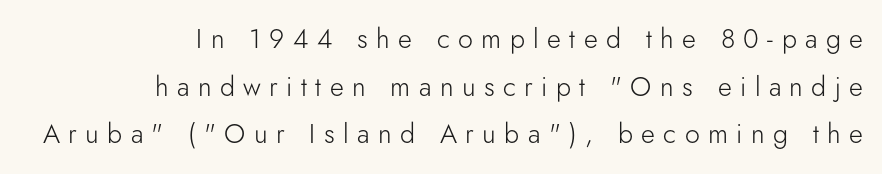
The image shows 27 px text type, upright; set right-aligned, line spacing 1.76x, unusually wide letter spacing (+0.31 em), not underlined.
